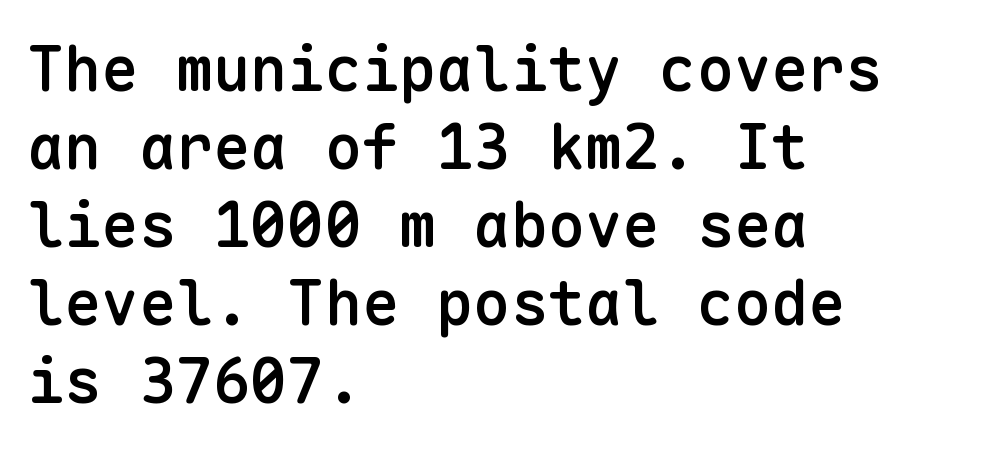
{"serif": "no", "italic": "no", "bold": "semi", "weight": "semibold", "width": "normal", "stroke_contrast": "low", "x_height": "medium", "monospaced": "yes", "underline": "no", "align": "left", "line_spacing": "normal", "line_spacing_ratio": 1.26, "letter_spacing": "normal", "letter_spacing_em": 0.0, "glyph_px": 62}
